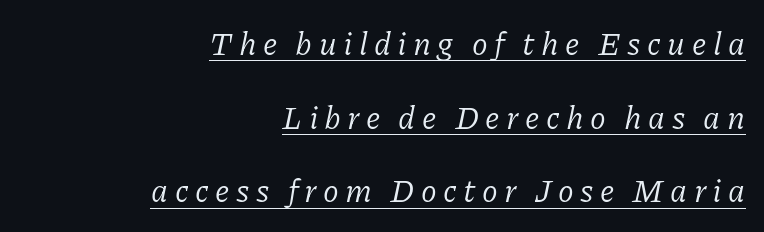
The image shows 32 px regular-weight serif type, italic (leaning right); set right-aligned, loose line spacing (2.3x), unusually wide letter spacing (+0.2 em), underlined; low stroke contrast and a medium x-height.
